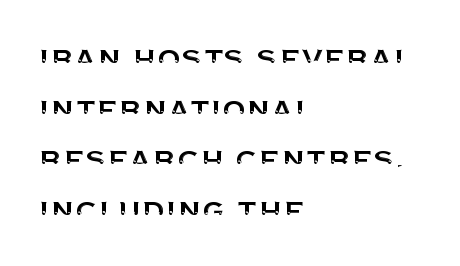
Q: Is the text italic (slanted)? A: No, it is upright.
Q: Is the typeface a serif or a sans-serif typeface? A: Sans-serif.
Q: Is the text underlined? A: No.
Q: How is the paragraph aligned? A: Left-aligned.
Q: Is the spacing between letters normal or unusually wide? A: Normal.
Q: Is the spacing between lines tight, normal or loose? A: Normal.
Q: Width (condensed, normal, or wide)? A: Normal.
Q: Stroke contrast? A: Medium.
Q: x-height? A: Large.
Q: Monospaced? A: No.
